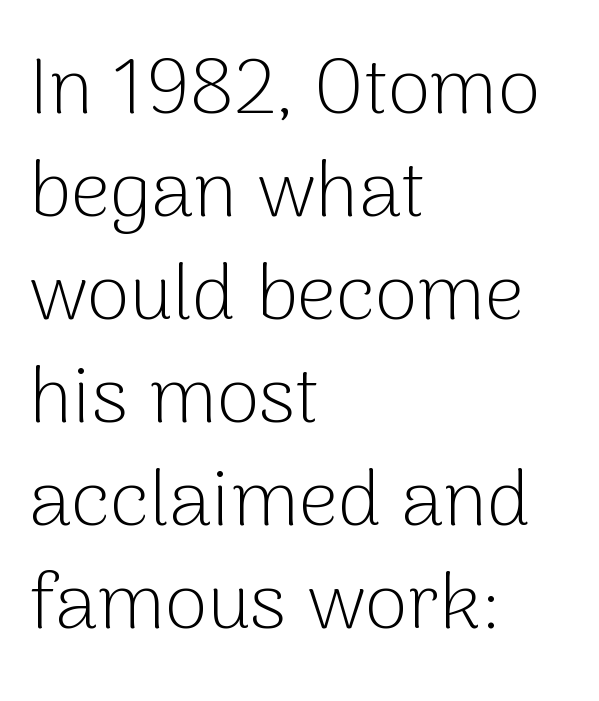
Q: Is the text bold? A: No.
Q: Is the text italic (slanted)? A: No, it is upright.
Q: Is the typeface a serif or a sans-serif typeface? A: Sans-serif.
Q: Is the text underlined? A: No.
Q: How is the paragraph aligned? A: Left-aligned.
Q: Is the spacing between letters normal or unusually wide? A: Normal.
Q: Is the spacing between lines tight, normal or loose? A: Normal.
Q: Width (condensed, normal, or wide)? A: Normal.
Q: Stroke contrast? A: Low.
Q: x-height? A: Medium.
Q: Monospaced? A: No.
